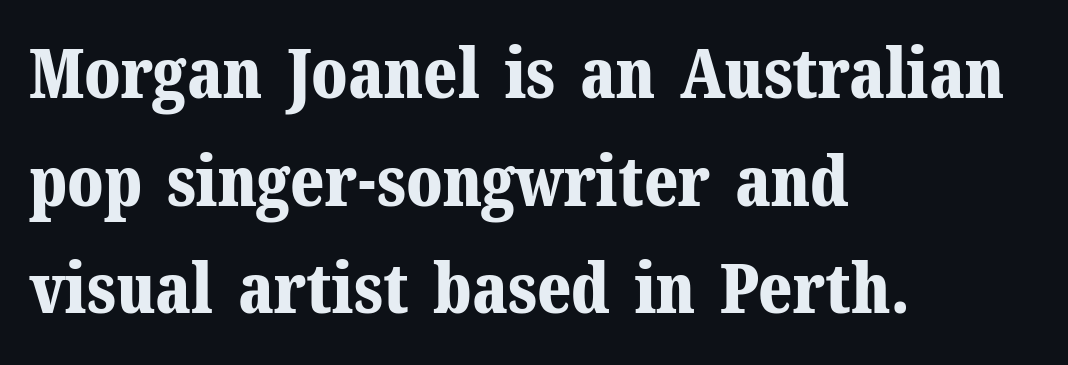
Q: Is the text bold? A: Yes.
Q: Is the text italic (slanted)? A: No, it is upright.
Q: Is the typeface a serif or a sans-serif typeface? A: Serif.
Q: Is the text underlined? A: No.
Q: How is the paragraph aligned? A: Left-aligned.
Q: Is the spacing between letters normal or unusually wide? A: Normal.
Q: Is the spacing between lines tight, normal or loose? A: Normal.
Q: Width (condensed, normal, or wide)? A: Normal.
Q: Stroke contrast? A: Medium.
Q: x-height? A: Medium.
Q: Monospaced? A: No.
